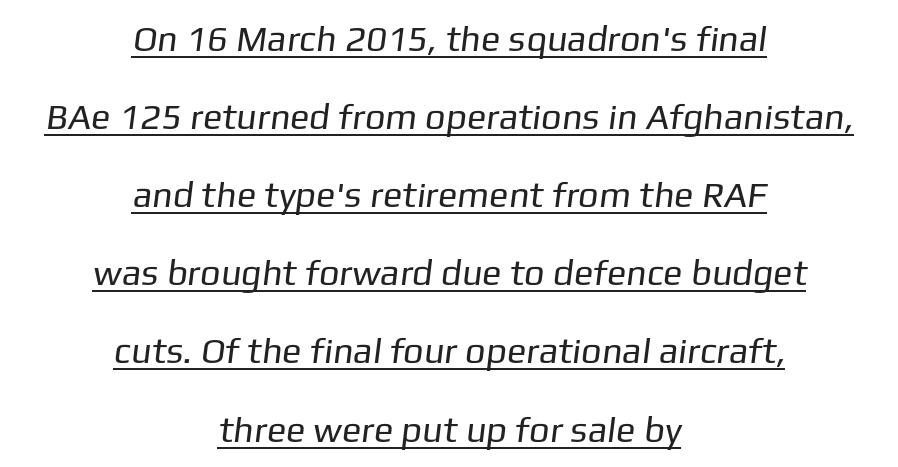
The image shows 36 px regular-weight sans-serif type; set centered, loose line spacing (2.17x), normal letter spacing, underlined; low stroke contrast and a medium x-height.
